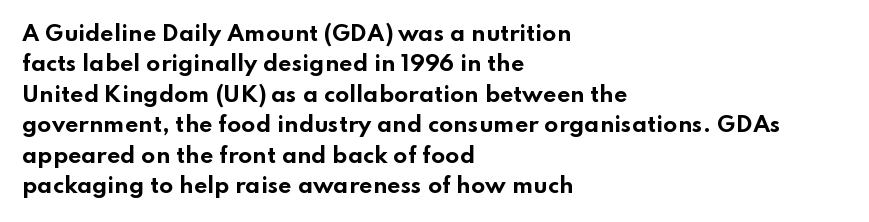
The image shows 21 px bold type, upright; set left-aligned, normal line spacing (1.45x), normal letter spacing, not underlined.
